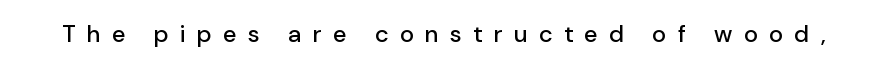
Q: Is the text italic (slanted)? A: No, it is upright.
Q: Is the text underlined? A: No.
Q: Is the spacing between letters normal or unusually wide? A: Unusually wide.
